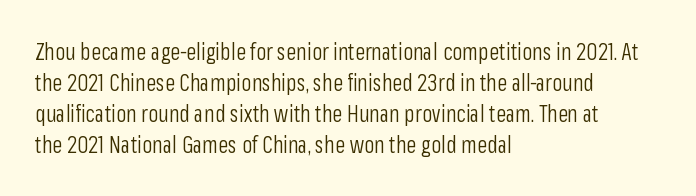
Q: Is the text bold? A: No.
Q: Is the text italic (slanted)? A: No, it is upright.
Q: Is the text underlined? A: No.
Q: How is the paragraph aligned? A: Left-aligned.
Q: Is the spacing between letters normal or unusually wide? A: Normal.
Q: Is the spacing between lines tight, normal or loose? A: Normal.
